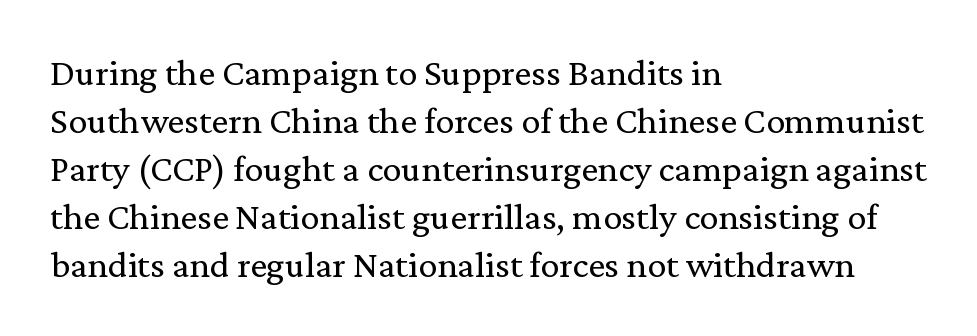
The image shows 38 px regular-weight serif type, upright; set left-aligned, normal line spacing (1.26x), normal letter spacing, not underlined; low stroke contrast and a medium x-height.
